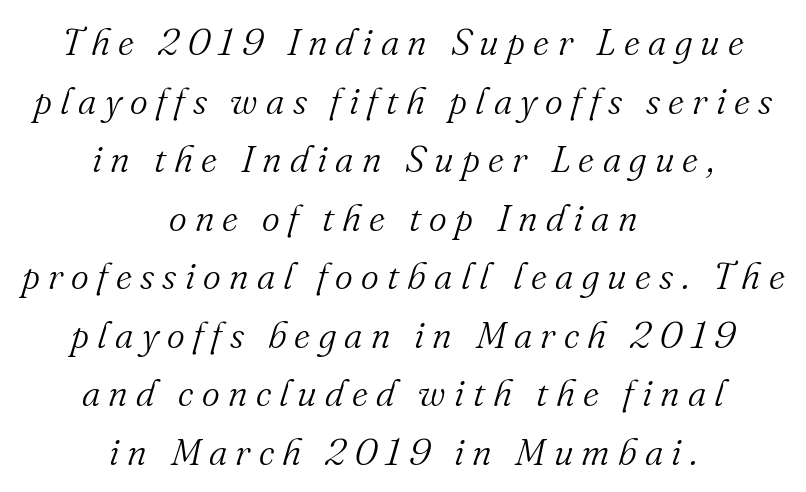
{"serif": "yes", "italic": "yes", "lean": "right", "slant_degrees": 16, "bold": "no", "weight": "light", "width": "normal", "stroke_contrast": "medium", "x_height": "small", "monospaced": "no", "underline": "no", "align": "center", "line_spacing": "normal", "line_spacing_ratio": 1.54, "letter_spacing": "wide", "letter_spacing_em": 0.22, "glyph_px": 38}
